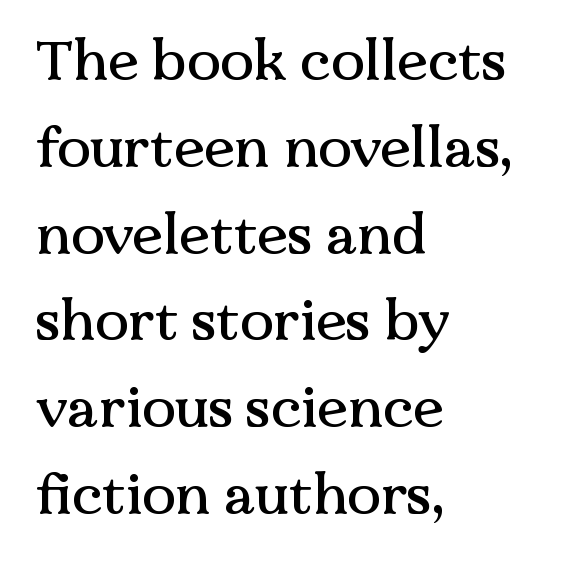
One-word summary of the alignment: left. It's the straight-up-and-down kind of type. Check where the strokes stop: tiny serifs finish them off. Regarding leading, the lines here are spaced in the standard way. Students, note that the glyphs here touch the page at normal intervals.
